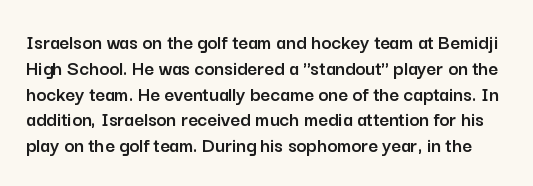
Q: Is the text italic (slanted)? A: No, it is upright.
Q: Is the text underlined? A: No.
Q: Is the spacing between letters normal or unusually wide? A: Normal.
